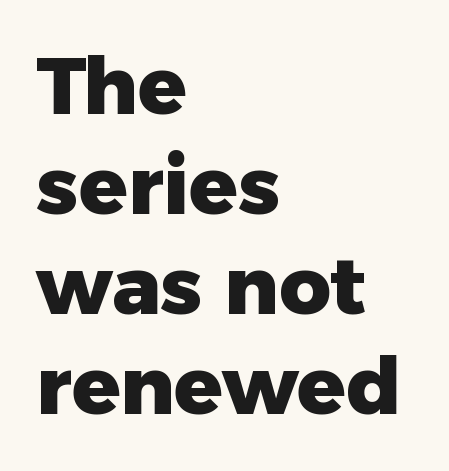
{"serif": "no", "italic": "no", "bold": "yes", "weight": "heavy", "width": "normal", "stroke_contrast": "low", "x_height": "medium", "monospaced": "no", "underline": "no", "align": "left", "line_spacing": "normal", "line_spacing_ratio": 1.25, "letter_spacing": "normal", "letter_spacing_em": 0.0, "glyph_px": 80}
